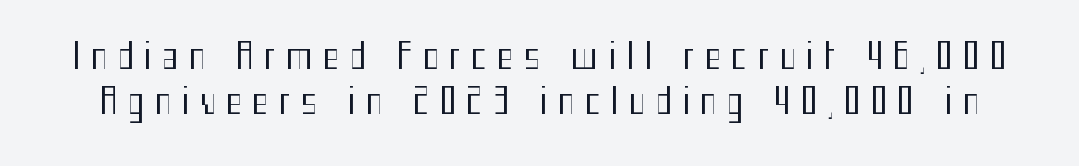
The image shows 35 px regular-weight, condensed sans-serif type, upright; set normal line spacing (1.3x), unusually wide letter spacing (+0.29 em), not underlined; medium stroke contrast and a medium x-height.
